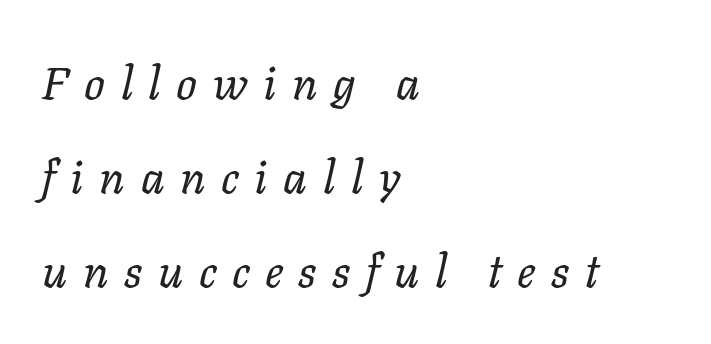
Q: Is the text bold? A: No.
Q: Is the text italic (slanted)? A: Yes, it leans right by about 11 degrees.
Q: Is the text underlined? A: No.
Q: How is the paragraph aligned? A: Left-aligned.
Q: Is the spacing between letters normal or unusually wide? A: Unusually wide.
Q: Is the spacing between lines tight, normal or loose? A: Loose.
Q: Width (condensed, normal, or wide)? A: Normal.
Q: Stroke contrast? A: Low.
Q: x-height? A: Medium.
Q: Monospaced? A: No.
